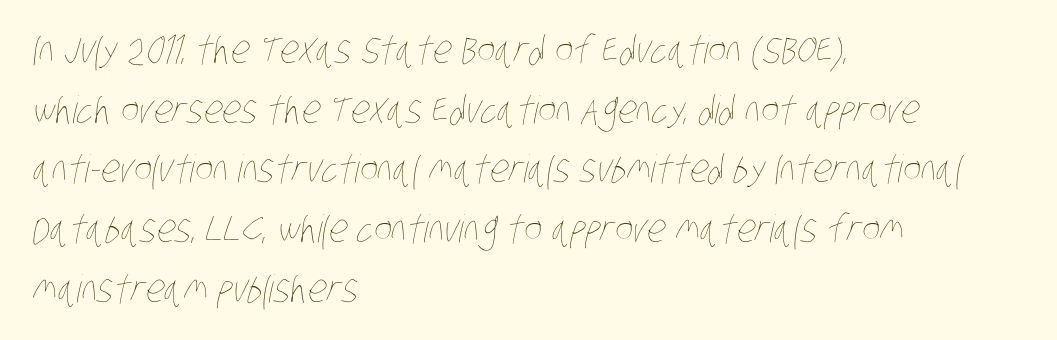
The image shows 38 px thin, condensed type; set left-aligned, normal line spacing (1.57x), normal letter spacing, not underlined; low stroke contrast and a large x-height.
